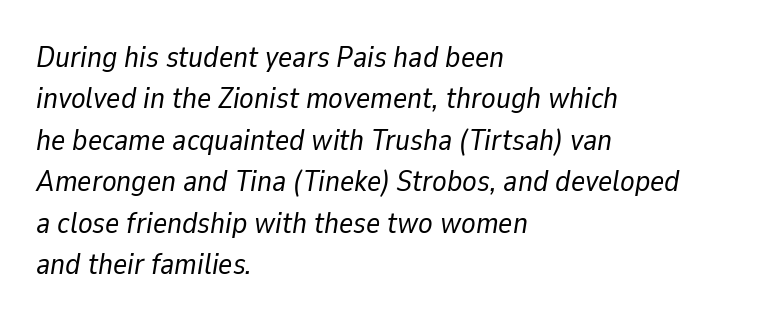
The image shows 30 px regular-weight type, italic (leaning right); set left-aligned, normal line spacing (1.38x), normal letter spacing, not underlined; low stroke contrast and a medium x-height.
